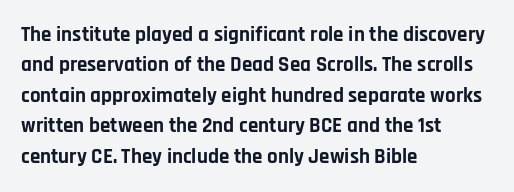
{"italic": "no", "bold": "yes", "underline": "no", "align": "left", "line_spacing": "normal", "line_spacing_ratio": 1.45, "letter_spacing": "normal", "letter_spacing_em": 0.0, "glyph_px": 21}
